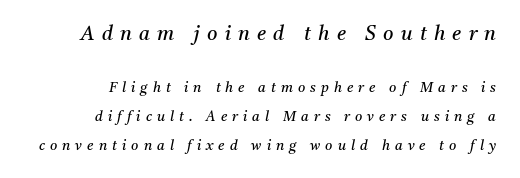
{"italic": "yes", "lean": "right", "slant_degrees": 11, "bold": "no", "underline": "no", "align": "right", "line_spacing": "loose", "line_spacing_ratio": 2.06, "letter_spacing": "wide", "letter_spacing_em": 0.36, "larger_block": "first", "size_ratio": 1.43, "glyph_px": 20}
